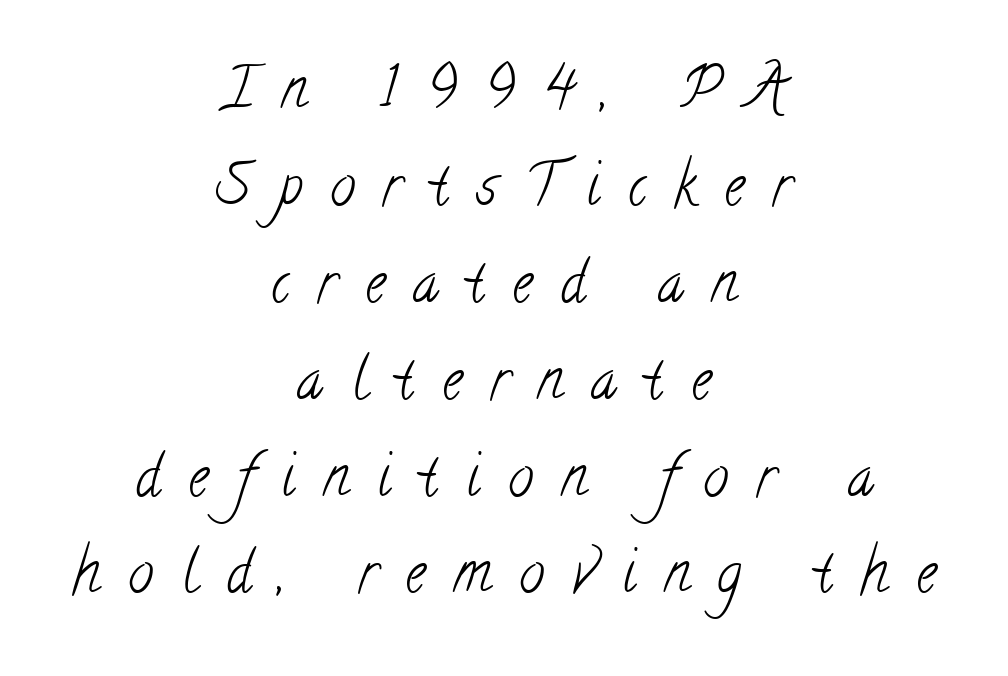
Q: Is the text bold? A: No.
Q: Is the text underlined? A: No.
Q: How is the paragraph aligned? A: Centered.
Q: Is the spacing between letters normal or unusually wide? A: Unusually wide.
Q: Is the spacing between lines tight, normal or loose? A: Normal.
Q: Width (condensed, normal, or wide)? A: Condensed.
Q: Stroke contrast? A: Low.
Q: x-height? A: Small.
Q: Monospaced? A: No.
